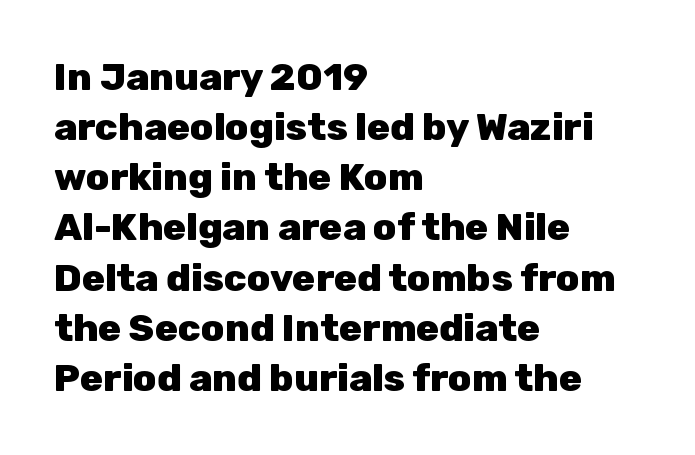
The image shows 38 px heavy sans-serif type, upright; set left-aligned, normal line spacing (1.32x), normal letter spacing, not underlined; low stroke contrast and a medium x-height.
